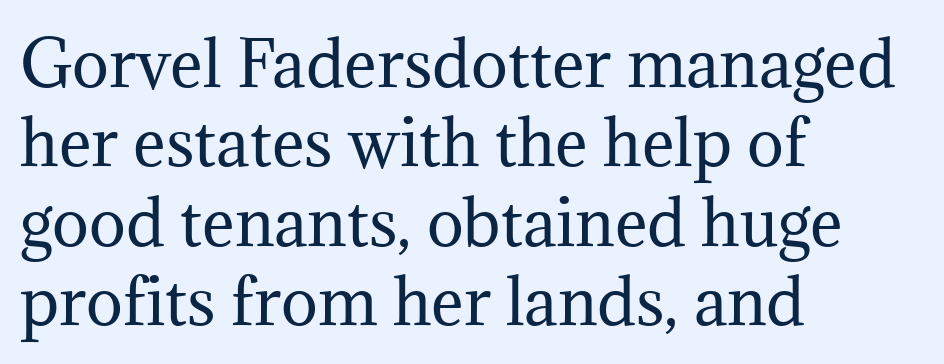
Words appear dense and cohesive because spacing is normal. The face used here is proportionally spaced, like ordinary book or web type. This reads as an unemphasized weight, regular at the heaviest. Compared with a centered layout, this one pins lines to the left instead. Plain, unruled lines of type. The characters display serif detailing at their extremities.
